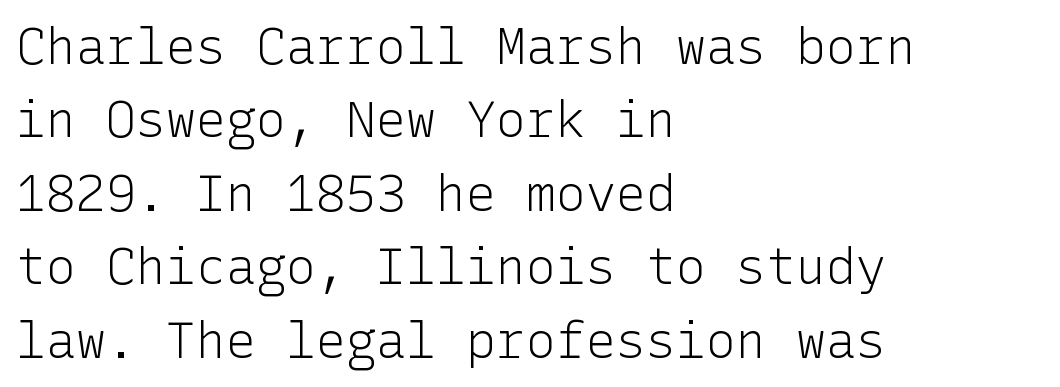
Q: Is the text bold? A: No.
Q: Is the text italic (slanted)? A: No, it is upright.
Q: Is the typeface a serif or a sans-serif typeface? A: Sans-serif.
Q: Is the text underlined? A: No.
Q: How is the paragraph aligned? A: Left-aligned.
Q: Is the spacing between letters normal or unusually wide? A: Normal.
Q: Is the spacing between lines tight, normal or loose? A: Normal.
Q: Width (condensed, normal, or wide)? A: Normal.
Q: Stroke contrast? A: Low.
Q: x-height? A: Medium.
